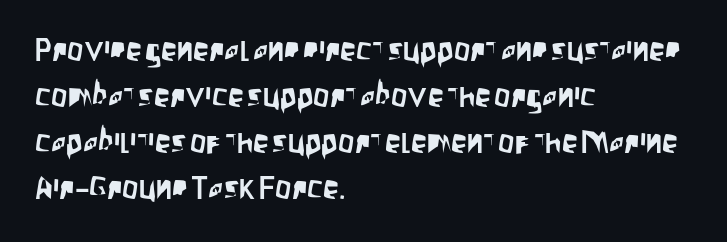
Q: Is the text italic (slanted)? A: No, it is upright.
Q: Is the typeface a serif or a sans-serif typeface? A: Sans-serif.
Q: Is the text underlined? A: No.
Q: How is the paragraph aligned? A: Left-aligned.
Q: Is the spacing between letters normal or unusually wide? A: Normal.
Q: Is the spacing between lines tight, normal or loose? A: Normal.
Q: Width (condensed, normal, or wide)? A: Condensed.
Q: Stroke contrast? A: Low.
Q: x-height? A: Large.
Q: Monospaced? A: No.
